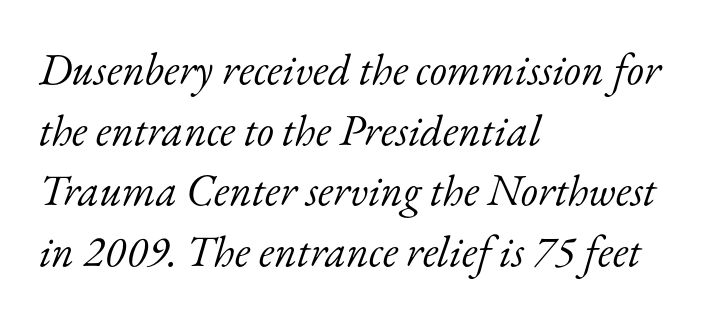
The image shows 44 px light serif type, italic (leaning right); set left-aligned, normal line spacing (1.38x), normal letter spacing, not underlined; low stroke contrast and a small x-height.
